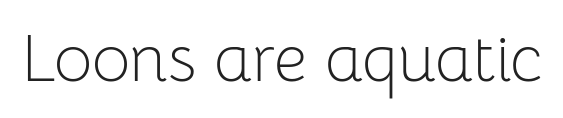
The image shows 66 px light sans-serif type, upright; set normal letter spacing, not underlined; low stroke contrast and a medium x-height.
